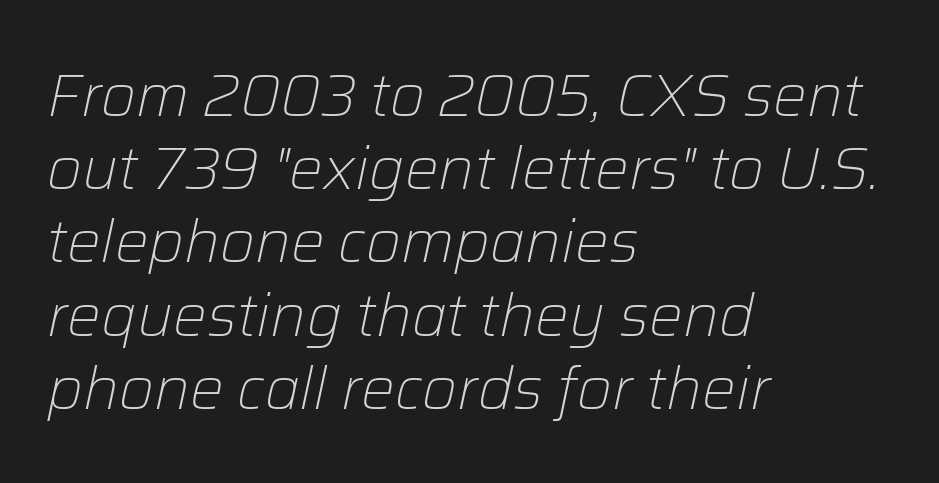
{"italic": "yes", "lean": "right", "slant_degrees": 12, "bold": "no", "weight": "light", "width": "normal", "stroke_contrast": "low", "x_height": "medium", "monospaced": "no", "underline": "no", "align": "left", "line_spacing_ratio": 1.22, "letter_spacing": "normal", "letter_spacing_em": 0.0, "glyph_px": 60}
